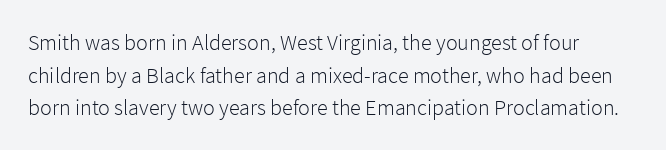
The image shows 22 px text type, upright; set normal line spacing (1.48x), normal letter spacing, not underlined.
